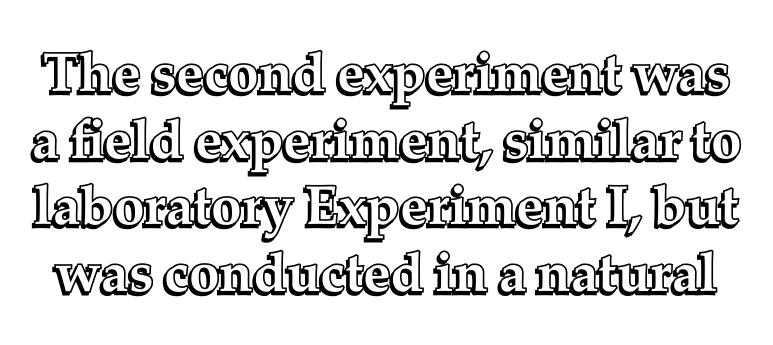
Q: Is the text italic (slanted)? A: No, it is upright.
Q: Is the text underlined? A: No.
Q: Is the spacing between letters normal or unusually wide? A: Normal.
Q: Width (condensed, normal, or wide)? A: Normal.
Q: x-height? A: Medium.
Q: Monospaced? A: No.
